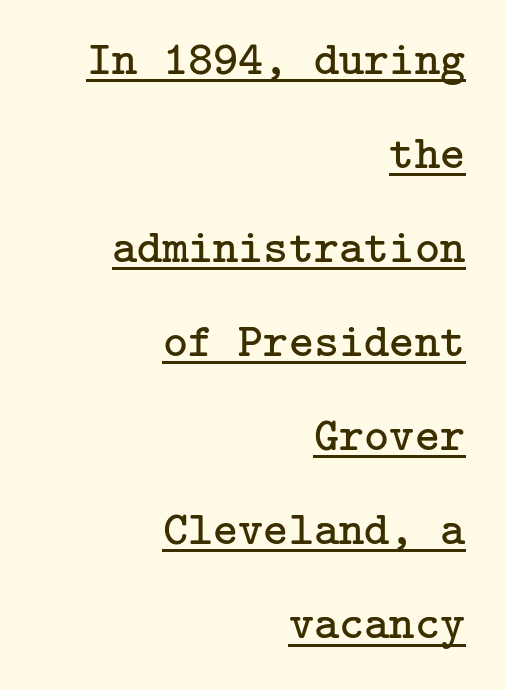
{"serif": "yes", "italic": "no", "bold": "no", "weight": "regular", "width": "normal", "stroke_contrast": "low", "x_height": "medium", "underline": "yes", "align": "right", "line_spacing": "loose", "line_spacing_ratio": 1.96, "letter_spacing": "normal", "letter_spacing_em": 0.0, "glyph_px": 48}
